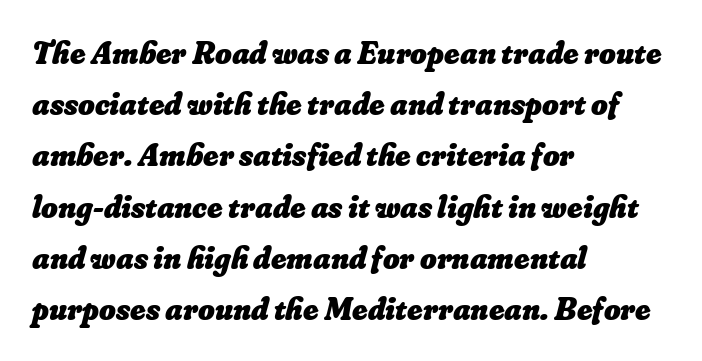
Proportional: the letters do not fall into vertical columns. Vertical spacing — default. The text block is weighted toward the left margin, trailing off unevenly rightward. The words here are not underlined.
